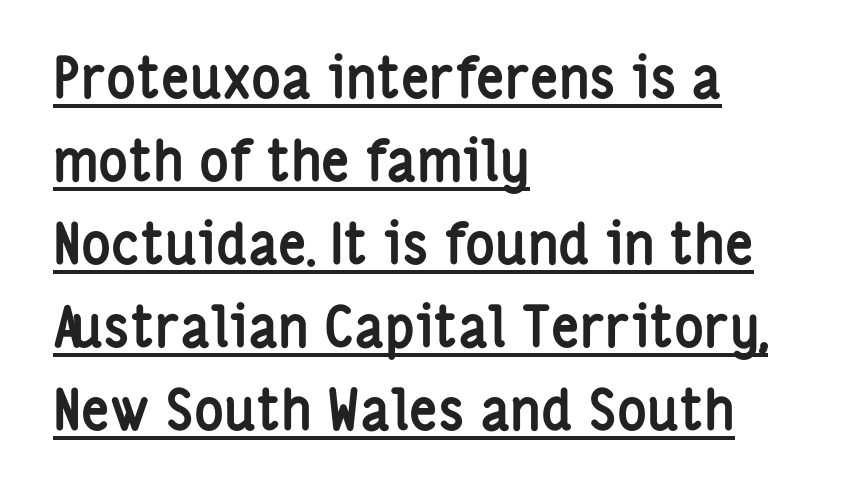
The type is set solid horizontally, with unmodified tracking. In terms of posture, this sample is upright. Observe the absence of serifs on each vertical stroke in this sample. Plenty of ink on the page — the face is bold. Notice how the passage keeps a crisp vertical edge on the left only. Leading: standard.
